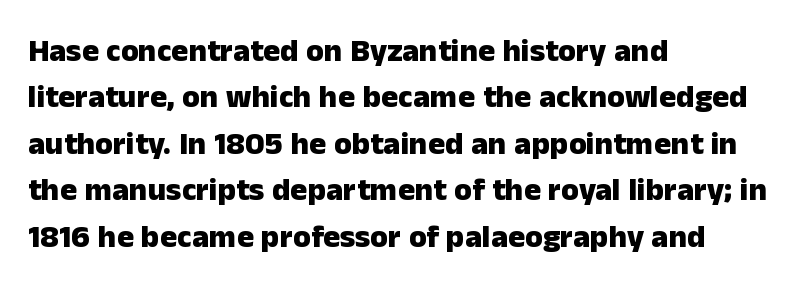
Spacing verdict: proportional, widths tailored to each character. The type family on display is of the sans-serif kind. Default kerning and tracking; the words read as compact shapes. The rendering uses a moderate line-height, typical for paragraphs.
